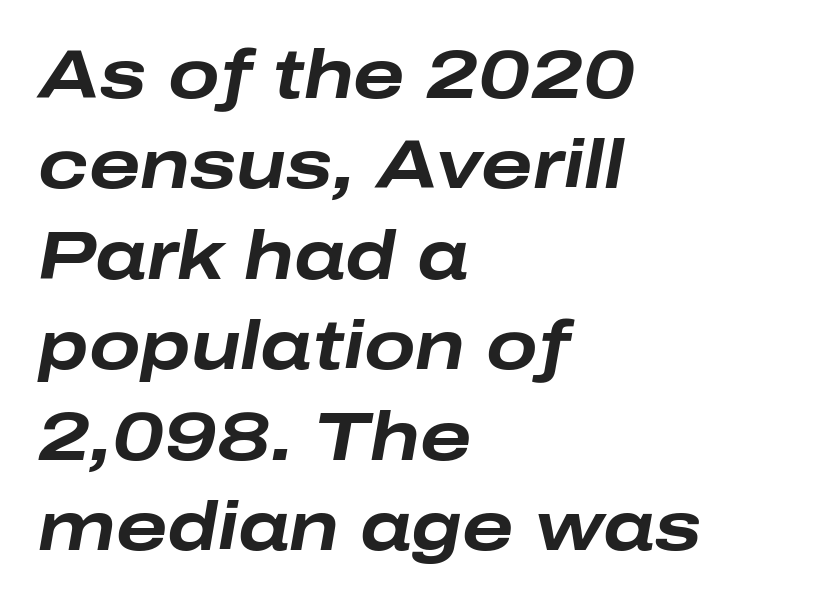
Underlining? Definitely not there. A classic flush-left, rag-right setting is used for this passage. Each glyph is drawn with heavy, bold strokes. Observe the lean: these are italic letterforms. Look at the tracking — it's just the regular setting, nothing added.
